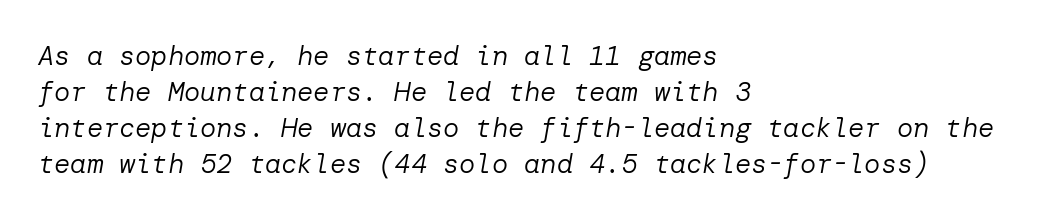
Q: Is the text bold? A: No.
Q: Is the text italic (slanted)? A: Yes, it leans right by about 10 degrees.
Q: Is the text underlined? A: No.
Q: How is the paragraph aligned? A: Left-aligned.
Q: Is the spacing between letters normal or unusually wide? A: Normal.
Q: Is the spacing between lines tight, normal or loose? A: Normal.
